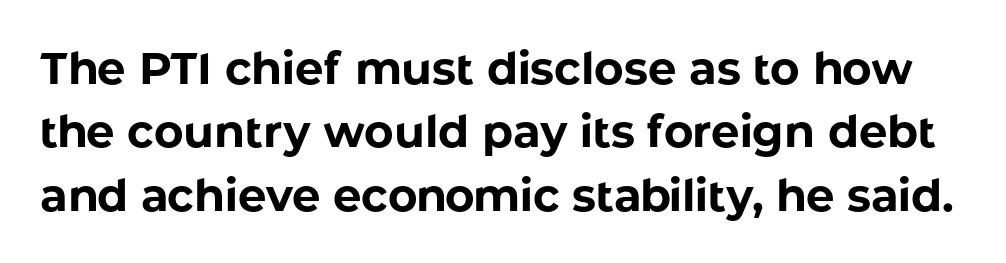
{"serif": "no", "italic": "no", "bold": "yes", "weight": "bold", "width": "normal", "stroke_contrast": "low", "x_height": "medium", "monospaced": "no", "underline": "no", "line_spacing": "normal", "line_spacing_ratio": 1.41, "letter_spacing": "normal", "letter_spacing_em": 0.0, "glyph_px": 45}
